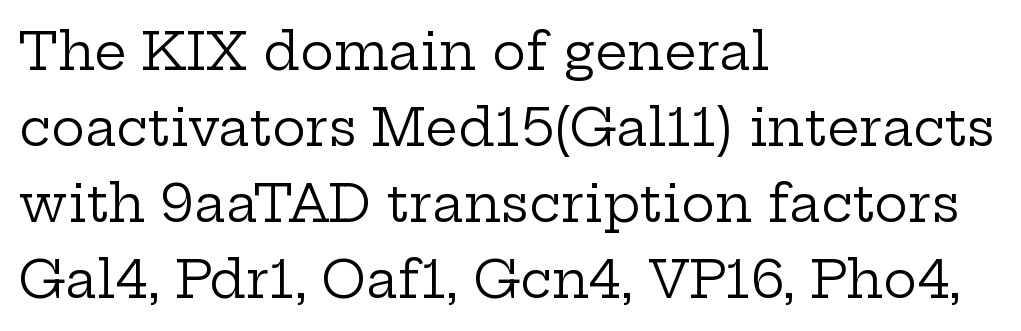
{"serif": "yes", "italic": "no", "bold": "no", "weight": "regular", "width": "wide", "stroke_contrast": "low", "x_height": "medium", "monospaced": "no", "underline": "no", "align": "left", "line_spacing": "normal", "line_spacing_ratio": 1.49, "letter_spacing": "normal", "letter_spacing_em": 0.0, "glyph_px": 51}
